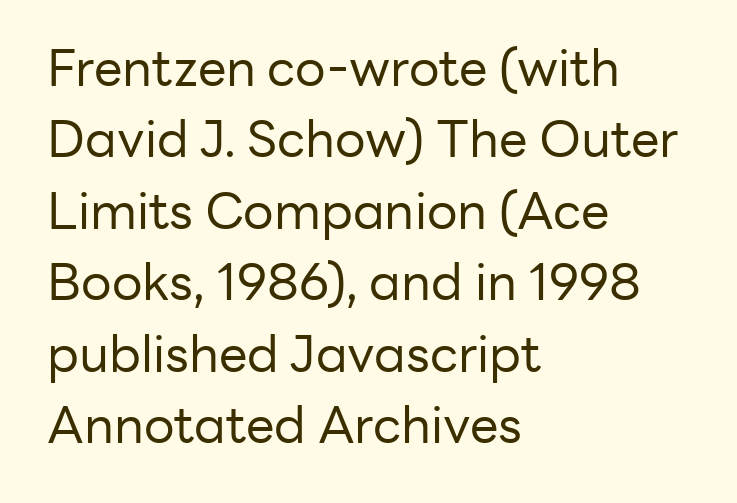
Q: Is the text bold? A: No.
Q: Is the text italic (slanted)? A: No, it is upright.
Q: Is the typeface a serif or a sans-serif typeface? A: Sans-serif.
Q: Is the text underlined? A: No.
Q: How is the paragraph aligned? A: Left-aligned.
Q: Is the spacing between letters normal or unusually wide? A: Normal.
Q: Is the spacing between lines tight, normal or loose? A: Normal.
Q: Width (condensed, normal, or wide)? A: Normal.
Q: Stroke contrast? A: Low.
Q: x-height? A: Medium.
Q: Monospaced? A: No.
